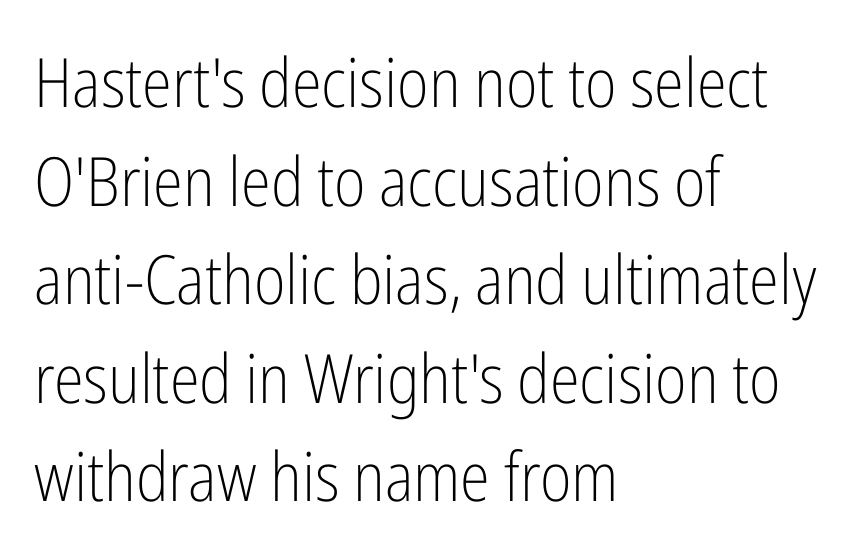
{"serif": "no", "italic": "no", "bold": "no", "weight": "light", "width": "condensed", "stroke_contrast": "low", "x_height": "medium", "monospaced": "no", "underline": "no", "align": "left", "line_spacing": "normal", "line_spacing_ratio": 1.45, "letter_spacing": "normal", "letter_spacing_em": 0.0, "glyph_px": 68}
